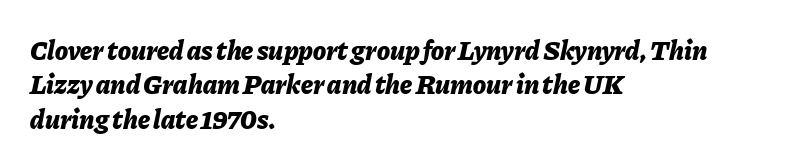
Q: Is the text bold? A: Yes.
Q: Is the text italic (slanted)? A: Yes, it leans right by about 11 degrees.
Q: Is the text underlined? A: No.
Q: How is the paragraph aligned? A: Left-aligned.
Q: Is the spacing between letters normal or unusually wide? A: Normal.
Q: Is the spacing between lines tight, normal or loose? A: Normal.
